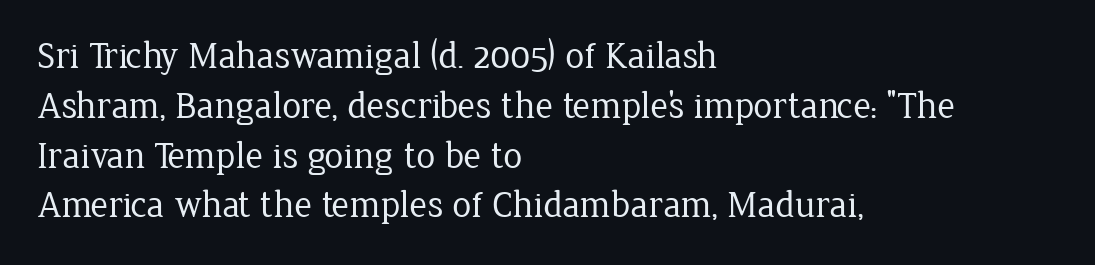
The image shows 38 px regular-weight serif type, upright; set left-aligned, normal line spacing (1.31x), normal letter spacing, not underlined; low stroke contrast and a medium x-height.
